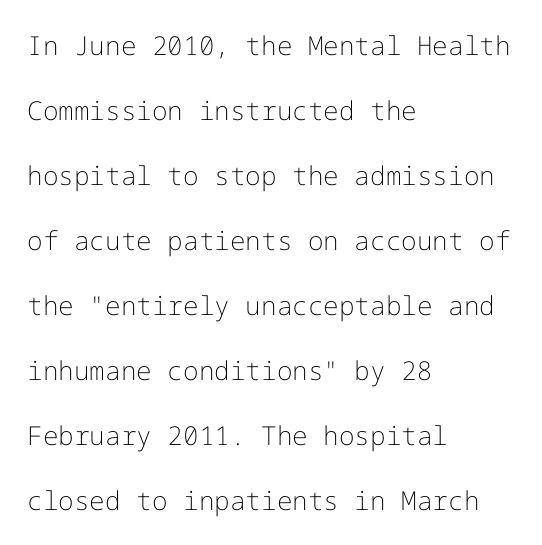
Q: Is the text bold? A: No.
Q: Is the text italic (slanted)? A: No, it is upright.
Q: Is the text underlined? A: No.
Q: How is the paragraph aligned? A: Left-aligned.
Q: Is the spacing between letters normal or unusually wide? A: Normal.
Q: Is the spacing between lines tight, normal or loose? A: Loose.
